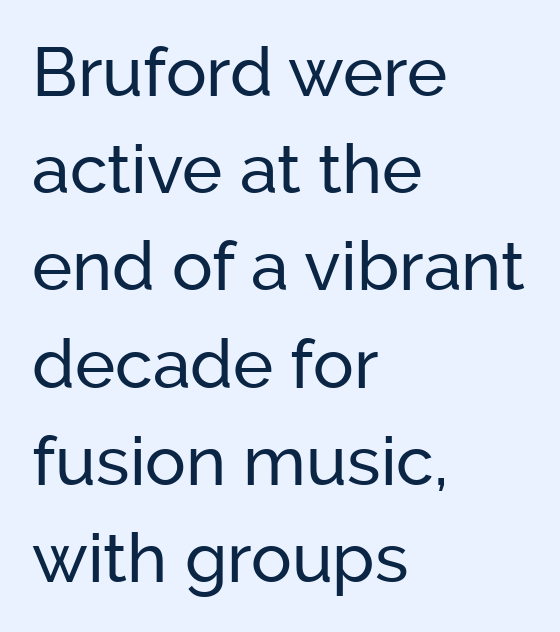
{"serif": "no", "italic": "no", "width": "normal", "stroke_contrast": "low", "x_height": "medium", "monospaced": "no", "underline": "no", "align": "left", "line_spacing": "normal", "line_spacing_ratio": 1.43, "letter_spacing": "normal", "letter_spacing_em": 0.0, "glyph_px": 68}
